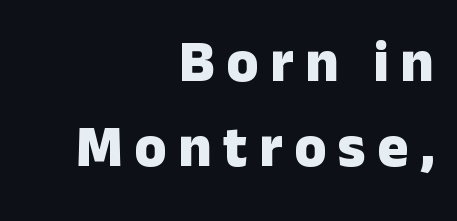
The image shows 58 px heavy sans-serif type, upright; set right-aligned, normal line spacing (1.47x), unusually wide letter spacing (+0.2 em), not underlined; low stroke contrast and a medium x-height.
